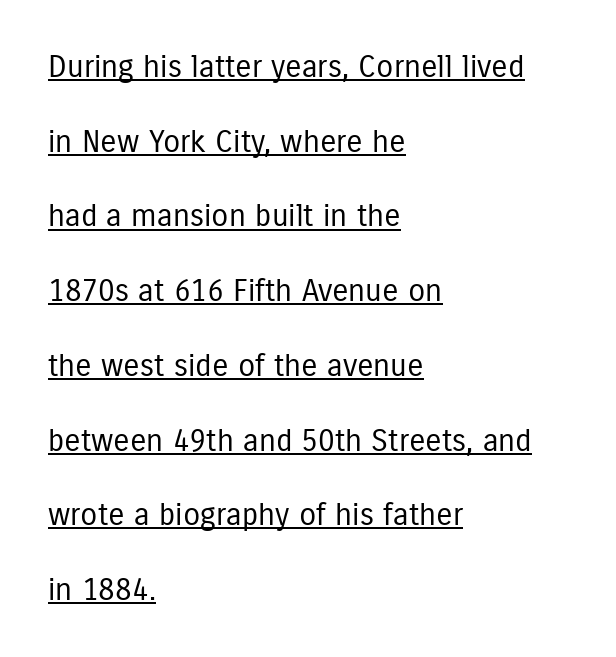
Q: Is the text bold? A: No.
Q: Is the text italic (slanted)? A: No, it is upright.
Q: Is the typeface a serif or a sans-serif typeface? A: Sans-serif.
Q: Is the text underlined? A: Yes.
Q: How is the paragraph aligned? A: Left-aligned.
Q: Is the spacing between letters normal or unusually wide? A: Normal.
Q: Is the spacing between lines tight, normal or loose? A: Loose.
Q: Width (condensed, normal, or wide)? A: Condensed.
Q: Stroke contrast? A: Low.
Q: x-height? A: Medium.
Q: Monospaced? A: No.
